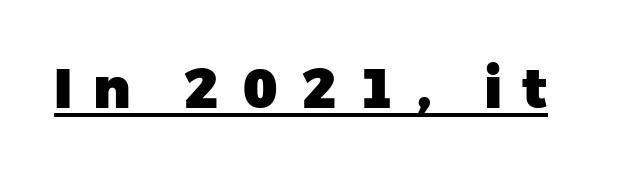
{"serif": "no", "italic": "no", "bold": "yes", "weight": "heavy", "width": "normal", "stroke_contrast": "low", "x_height": "medium", "monospaced": "no", "underline": "yes", "letter_spacing": "wide", "letter_spacing_em": 0.37, "glyph_px": 55}
